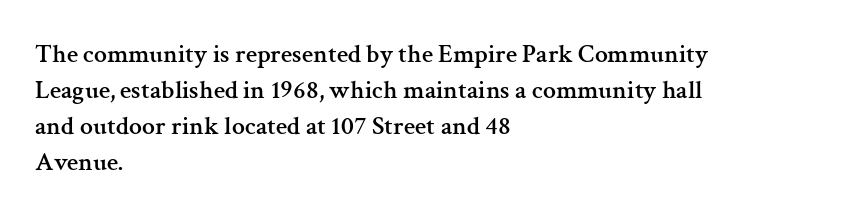
The image shows 26 px text type, upright; set left-aligned, normal line spacing (1.38x), normal letter spacing, not underlined.
